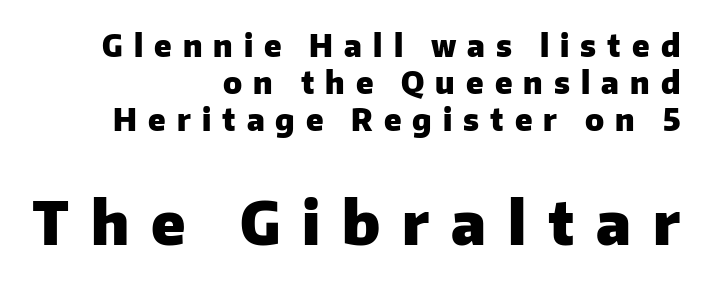
The letters in the lower block stand taller than those in the block above. In CSS terms this would be text-align: right. You could only call the tracking loose — the letters float apart. Unmarked baselines from the first word to the last. The font family rendered here belongs to the sans-serif group. Style check: upright.
